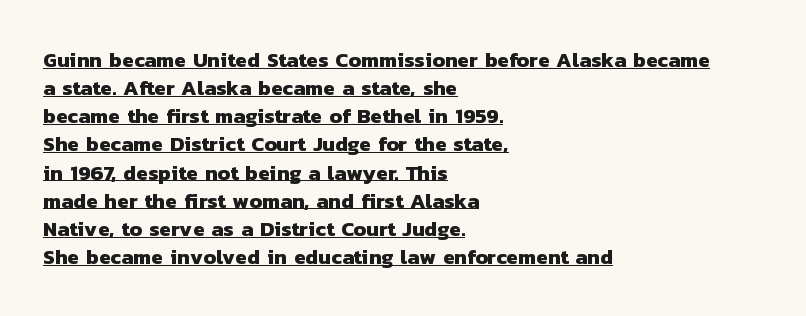
Q: Is the text bold? A: Yes.
Q: Is the text underlined? A: Yes.
Q: How is the paragraph aligned? A: Left-aligned.
Q: Is the spacing between letters normal or unusually wide? A: Normal.
Q: Is the spacing between lines tight, normal or loose? A: Normal.
